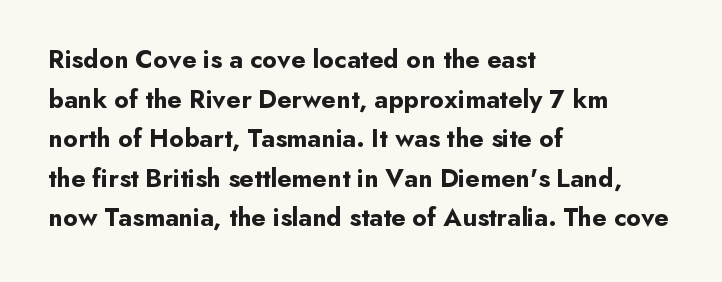
{"italic": "no", "bold": "yes", "underline": "no", "align": "left", "line_spacing": "normal", "line_spacing_ratio": 1.52, "letter_spacing": "normal", "letter_spacing_em": 0.0, "glyph_px": 26}
